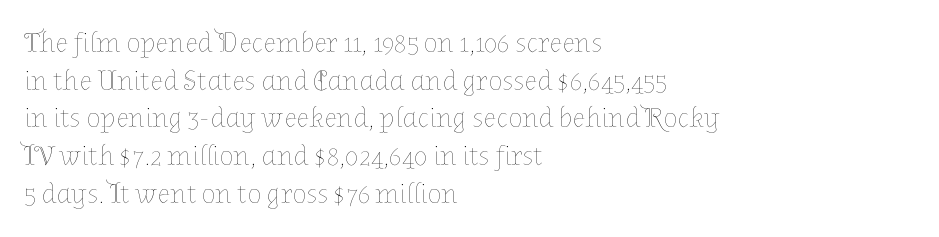
The image shows 29 px thin type, upright; set left-aligned, normal line spacing (1.3x), normal letter spacing, not underlined; low stroke contrast and a medium x-height.
